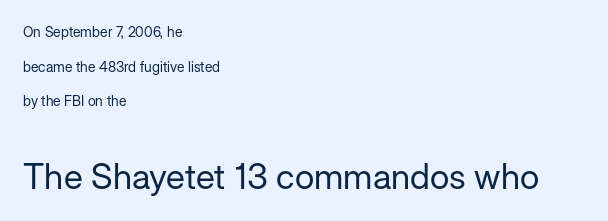
The image shows 35 px regular-weight sans-serif type, upright; set left-aligned, loose line spacing (2.47x), normal letter spacing, not underlined; the second (bottom) block is 2.5x larger; low stroke contrast and a medium x-height.
